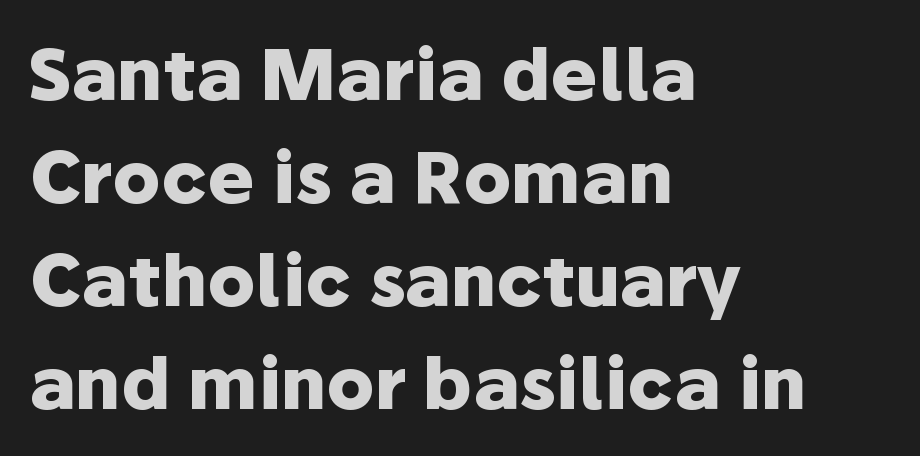
The image shows 71 px heavy sans-serif type, upright; set left-aligned, normal line spacing (1.45x), normal letter spacing, not underlined; low stroke contrast and a medium x-height.
